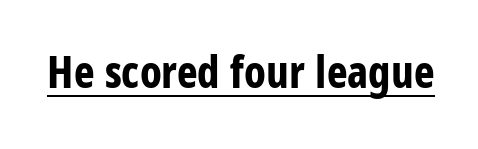
{"serif": "no", "italic": "no", "bold": "yes", "weight": "bold", "width": "condensed", "stroke_contrast": "low", "x_height": "large", "monospaced": "no", "underline": "yes", "letter_spacing": "normal", "letter_spacing_em": 0.0, "glyph_px": 44}
